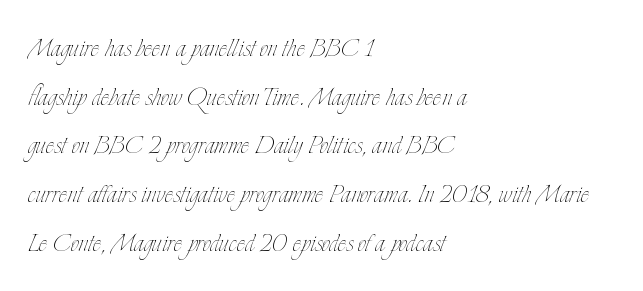
The image shows 32 px thin, condensed type; set left-aligned, normal line spacing (1.52x), normal letter spacing, not underlined; low stroke contrast and a small x-height.
